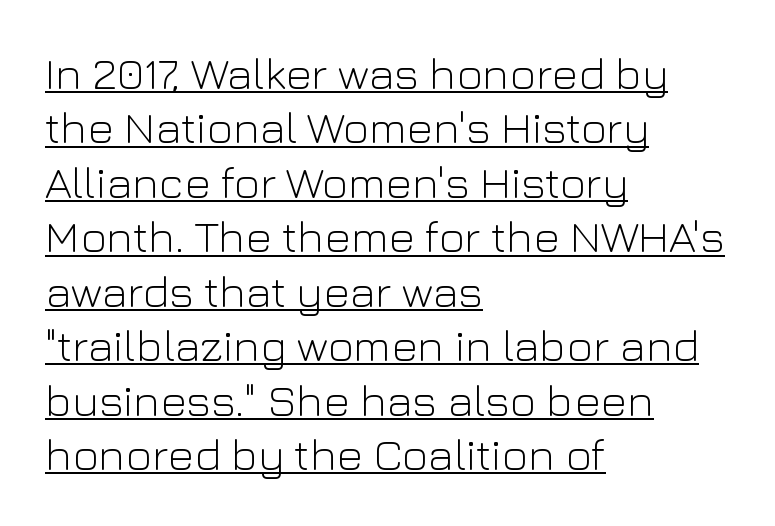
Q: Is the text bold? A: No.
Q: Is the text italic (slanted)? A: No, it is upright.
Q: Is the typeface a serif or a sans-serif typeface? A: Sans-serif.
Q: Is the text underlined? A: Yes.
Q: How is the paragraph aligned? A: Left-aligned.
Q: Is the spacing between letters normal or unusually wide? A: Normal.
Q: Width (condensed, normal, or wide)? A: Normal.
Q: Stroke contrast? A: Low.
Q: x-height? A: Medium.
Q: Monospaced? A: No.
